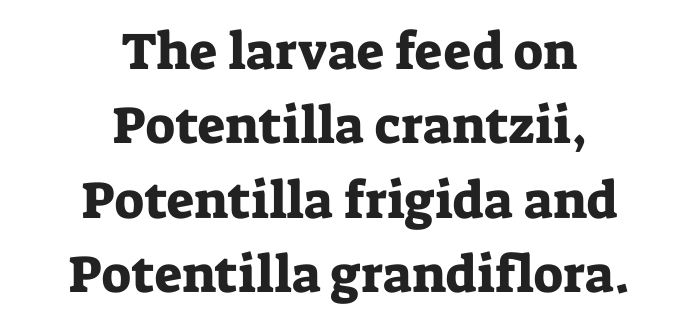
{"serif": "yes", "italic": "no", "width": "normal", "stroke_contrast": "low", "x_height": "medium", "monospaced": "no", "underline": "no", "align": "center", "line_spacing": "normal", "line_spacing_ratio": 1.43, "letter_spacing": "normal", "letter_spacing_em": 0.0, "glyph_px": 52}
